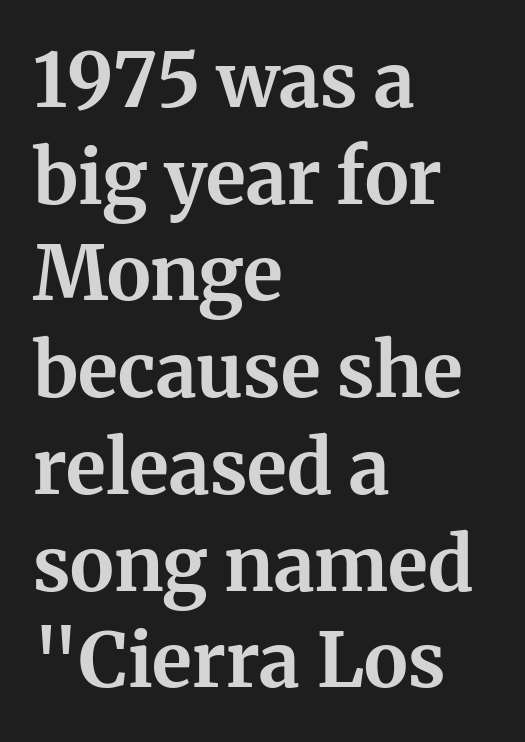
Each letter keeps its own natural width here, so spacing adapts to shape. Visually the block forms a straight wall on the left and a jagged coastline on the right. Interline gaps are of average width in this sample. The text was rendered using a seriffed face with decorative stroke endings.
